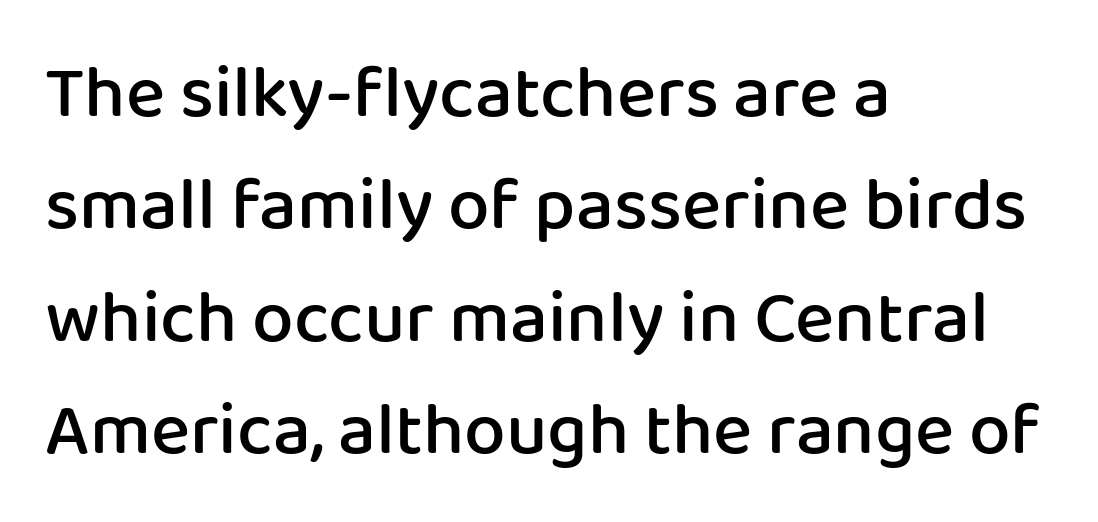
Q: Is the text bold? A: Semi-bold.
Q: Is the text italic (slanted)? A: No, it is upright.
Q: Is the typeface a serif or a sans-serif typeface? A: Sans-serif.
Q: Is the text underlined? A: No.
Q: How is the paragraph aligned? A: Left-aligned.
Q: Is the spacing between letters normal or unusually wide? A: Normal.
Q: Is the spacing between lines tight, normal or loose? A: Normal.
Q: Width (condensed, normal, or wide)? A: Normal.
Q: Stroke contrast? A: Low.
Q: x-height? A: Medium.
Q: Monospaced? A: No.
